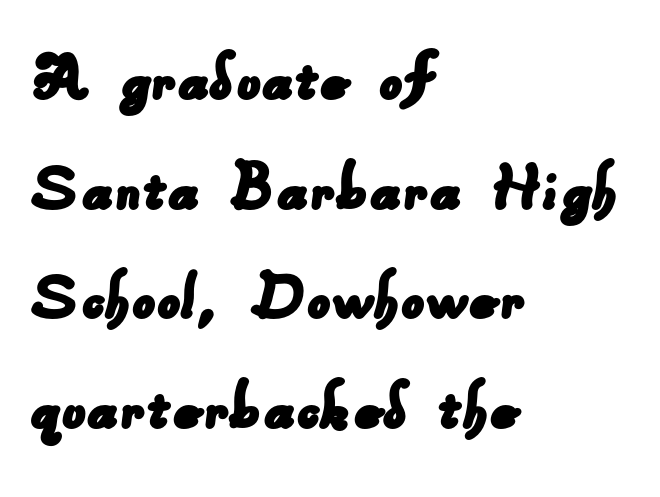
The image shows 74 px sans-serif type; set left-aligned, normal line spacing (1.48x), normal letter spacing, not underlined; low stroke contrast and a small x-height.
